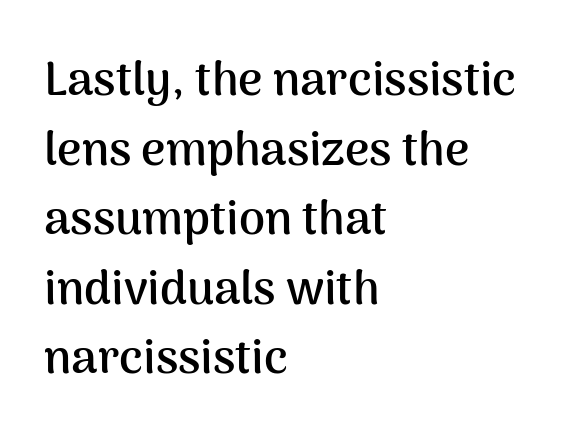
This rendering uses left alignment, leaving the right contour irregular. Honestly, the row spacing looks completely unremarkable. The characters look thick and weighty, a clear bold. The tracking reads as untouched default to a designer's eye.
